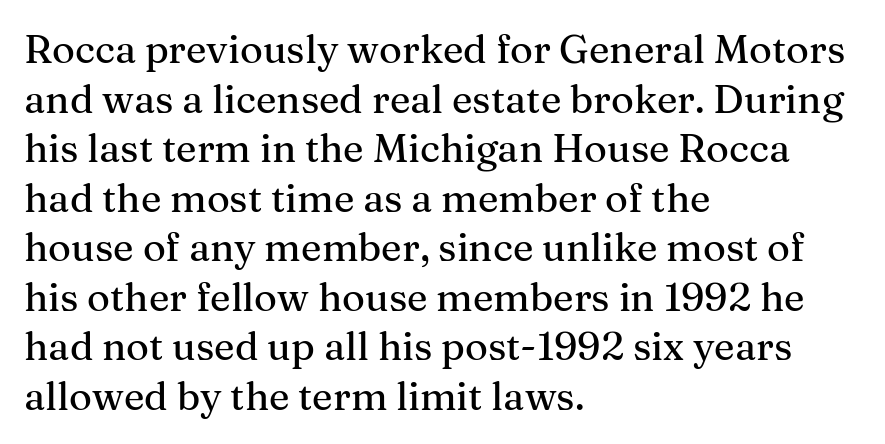
The image shows 39 px serif type, upright; set left-aligned, normal line spacing (1.27x), normal letter spacing, not underlined; medium stroke contrast and a medium x-height.
